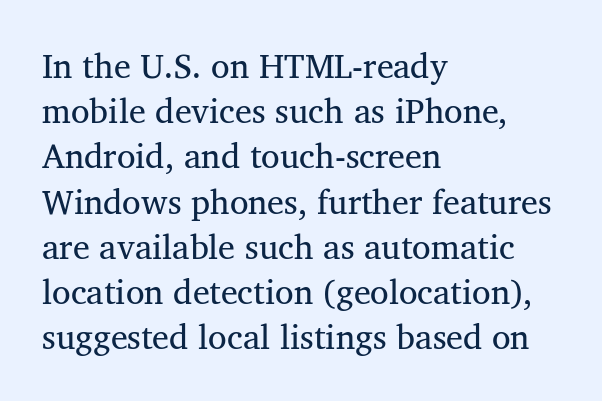
{"serif": "yes", "bold": "no", "weight": "regular", "width": "normal", "stroke_contrast": "medium", "x_height": "medium", "monospaced": "no", "underline": "no", "align": "left", "line_spacing": "normal", "line_spacing_ratio": 1.33, "letter_spacing": "normal", "letter_spacing_em": 0.0, "glyph_px": 34}
